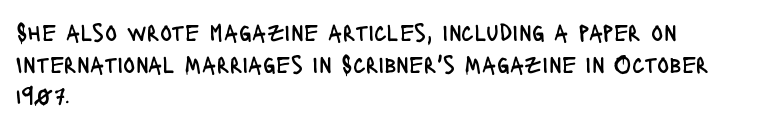
Q: Is the text bold? A: No.
Q: Is the text italic (slanted)? A: No, it is upright.
Q: Is the text underlined? A: No.
Q: How is the paragraph aligned? A: Left-aligned.
Q: Is the spacing between letters normal or unusually wide? A: Normal.
Q: Is the spacing between lines tight, normal or loose? A: Normal.
